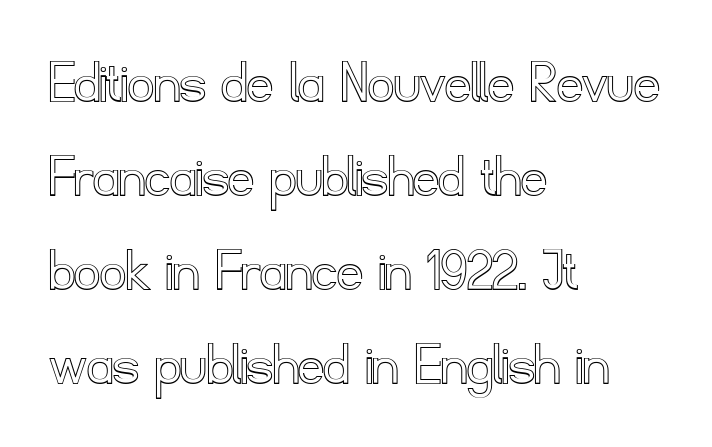
{"italic": "no", "width": "normal", "x_height": "small", "monospaced": "no", "underline": "no", "align": "left", "line_spacing": "normal", "line_spacing_ratio": 1.49, "letter_spacing": "normal", "letter_spacing_em": 0.0, "glyph_px": 63}
